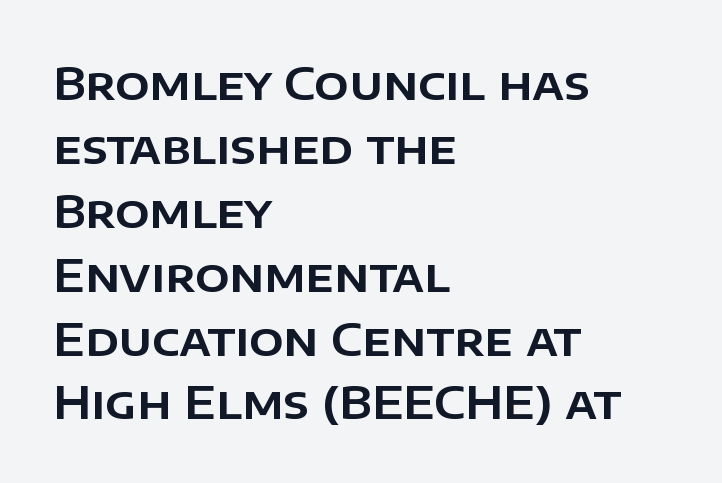
Serif or sans? Sans — the stroke terminals are bare. This rendering features lettering with no underline. Do the characters align in a grid? No, the font is proportional. Every row of glyphs begins at an identical x-position on the left. The line texture is even and compact thanks to regular tracking. Vertically, the passage feels balanced, rows spaced as you'd expect.
